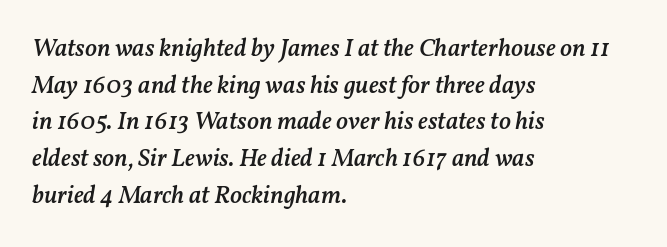
Italic: yes, the glyphs are oblique. The passage shown has conventional tracking throughout. A classic flush-left, rag-right setting is used for this passage. Glance below the letters and you will spot only blank space.
